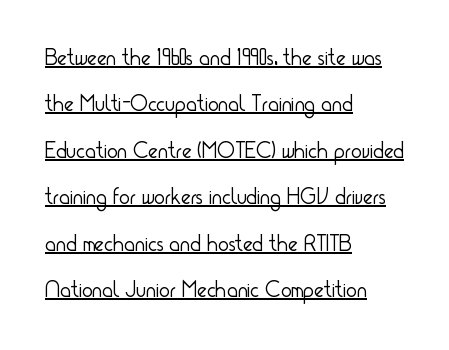
The ragged edge is on the right, which tells us the setting is flush left. Here the glyphs are tracked normally, forming tight word shapes. Think standard paragraph weight, or any step lighter than that. Posture: vertical. Decoration check: the copy is underlined.
